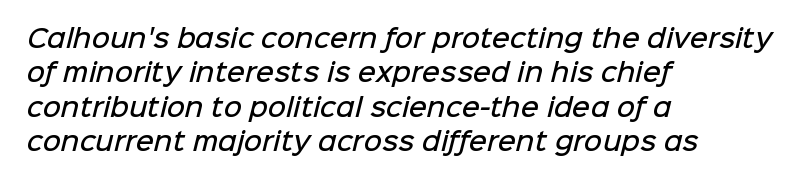
Caption: semibold face, moderately heavy strokes. Notice how the passage keeps a crisp vertical edge on the left only. The strip under each line holds only bare page. The vertical gap from one line to the next is medium.
